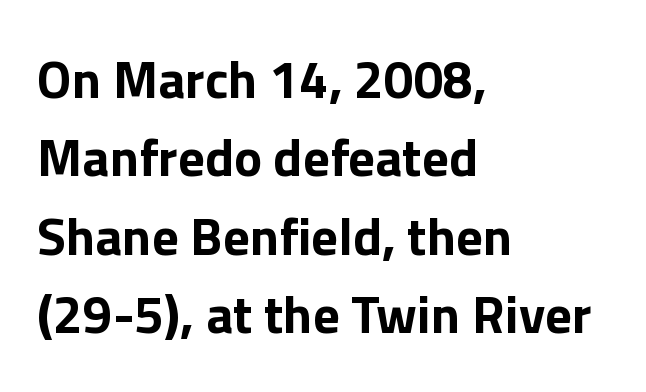
The image shows 53 px bold sans-serif type, upright; set left-aligned, normal line spacing (1.48x), normal letter spacing, not underlined; a medium x-height.
